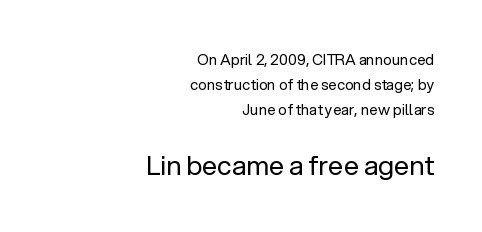
The image shows 27 px text type, upright; set right-aligned, normal line spacing (1.67x), normal letter spacing, not underlined; the second (bottom) block is 1.8x larger.
